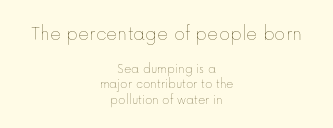
Q: Is the text bold? A: No.
Q: Is the text italic (slanted)? A: No, it is upright.
Q: Is the text underlined? A: No.
Q: How is the paragraph aligned? A: Centered.
Q: Is the spacing between letters normal or unusually wide? A: Normal.
Q: Is the spacing between lines tight, normal or loose? A: Tight.
Q: Which block of text is set in a larger size, the first (top) or the second (bottom)? A: The first (top) one.
